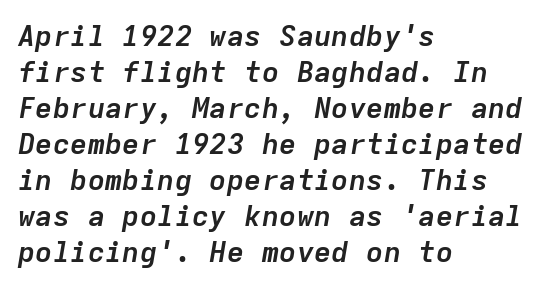
Q: Is the text bold? A: Yes.
Q: Is the text italic (slanted)? A: Yes, it leans right by about 9 degrees.
Q: Is the text underlined? A: No.
Q: How is the paragraph aligned? A: Left-aligned.
Q: Is the spacing between letters normal or unusually wide? A: Normal.
Q: Width (condensed, normal, or wide)? A: Normal.
Q: Stroke contrast? A: Low.
Q: x-height? A: Medium.
Q: Monospaced? A: Yes.
